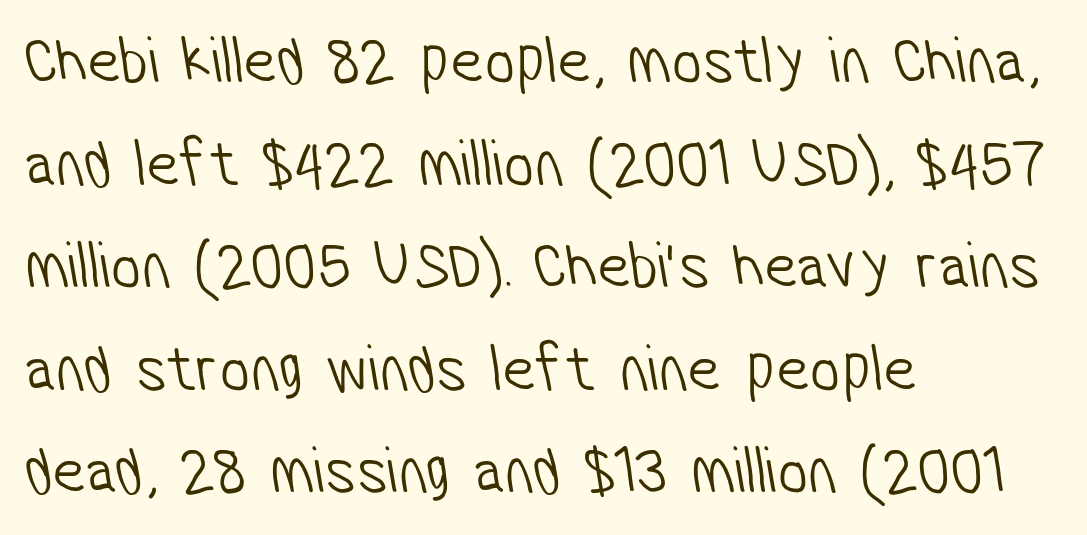
The letterforms sit at book weight or below. The glyphs are unaccompanied by any horizontal stroke below them. Each letter keeps its own natural width here, so spacing adapts to shape. Which margin do the lines hug? The left one — the right edge is uneven. The font family rendered here belongs to the sans-serif group. The type is set solid horizontally, with unmodified tracking.
